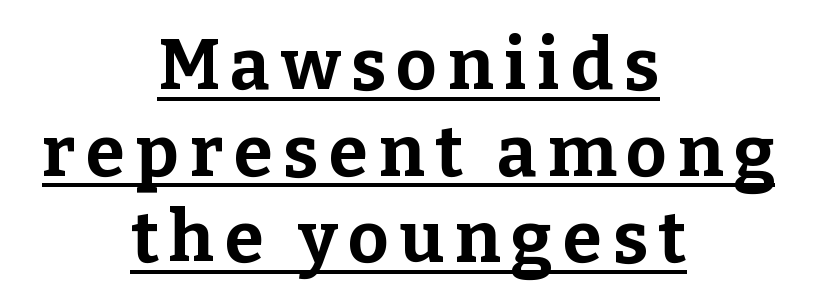
{"serif": "yes", "italic": "no", "bold": "yes", "weight": "bold", "width": "normal", "stroke_contrast": "low", "x_height": "medium", "monospaced": "no", "underline": "yes", "align": "center", "line_spacing_ratio": 1.22, "glyph_px": 71}
